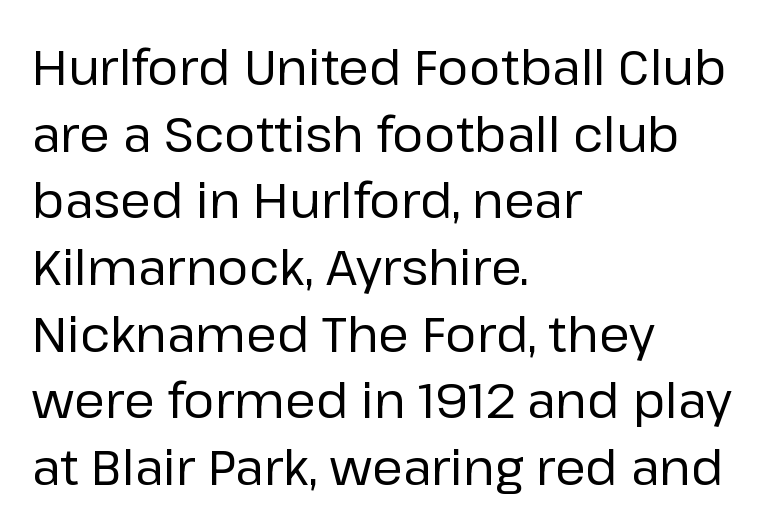
Q: Is the text bold? A: No.
Q: Is the text italic (slanted)? A: No, it is upright.
Q: Is the typeface a serif or a sans-serif typeface? A: Sans-serif.
Q: Is the text underlined? A: No.
Q: How is the paragraph aligned? A: Left-aligned.
Q: Is the spacing between letters normal or unusually wide? A: Normal.
Q: Is the spacing between lines tight, normal or loose? A: Normal.
Q: Width (condensed, normal, or wide)? A: Normal.
Q: Stroke contrast? A: Low.
Q: x-height? A: Medium.
Q: Monospaced? A: No.
